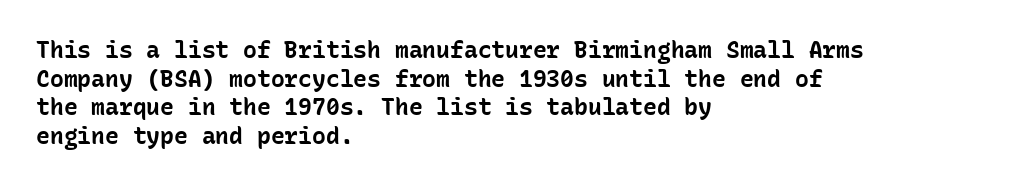
The image shows 23 px bold type, upright; set left-aligned, normal line spacing (1.25x), normal letter spacing, not underlined.
